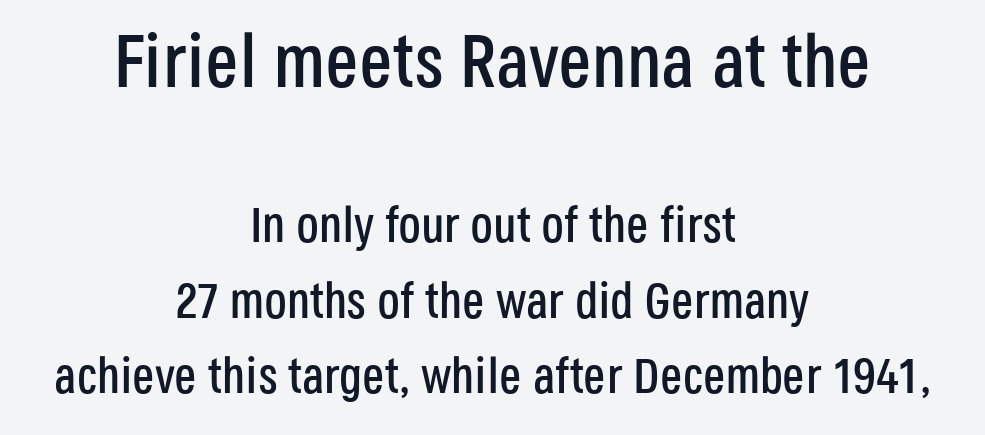
Q: Is the text italic (slanted)? A: No, it is upright.
Q: Is the typeface a serif or a sans-serif typeface? A: Sans-serif.
Q: Is the text underlined? A: No.
Q: How is the paragraph aligned? A: Centered.
Q: Is the spacing between letters normal or unusually wide? A: Normal.
Q: Is the spacing between lines tight, normal or loose? A: Normal.
Q: Which block of text is set in a larger size, the first (top) or the second (bottom)? A: The first (top) one.
Q: Width (condensed, normal, or wide)? A: Condensed.
Q: Stroke contrast? A: Low.
Q: x-height? A: Large.
Q: Monospaced? A: No.
